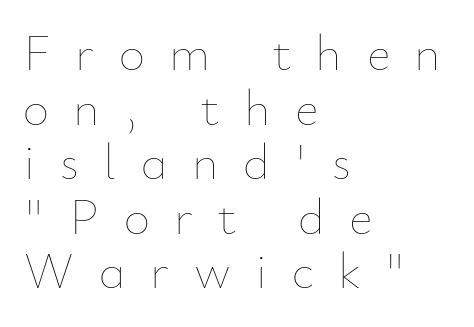
{"italic": "no", "bold": "no", "weight": "thin", "width": "normal", "stroke_contrast": "low", "x_height": "small", "monospaced": "no", "underline": "no", "align": "left", "line_spacing": "tight", "line_spacing_ratio": 1.07, "letter_spacing": "wide", "letter_spacing_em": 0.48, "glyph_px": 51}
